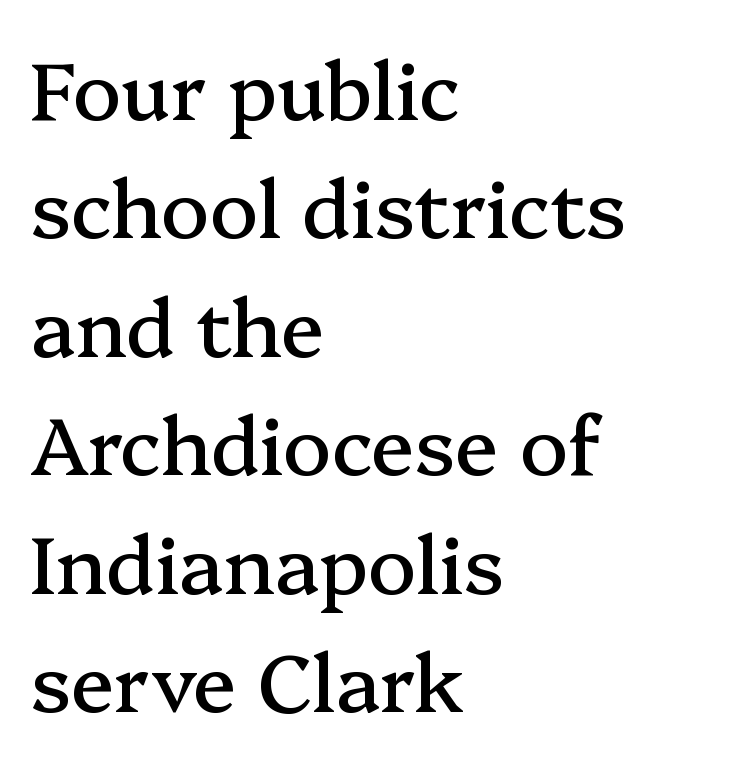
Q: Is the text italic (slanted)? A: No, it is upright.
Q: Is the typeface a serif or a sans-serif typeface? A: Serif.
Q: Is the text underlined? A: No.
Q: How is the paragraph aligned? A: Left-aligned.
Q: Is the spacing between letters normal or unusually wide? A: Normal.
Q: Is the spacing between lines tight, normal or loose? A: Normal.
Q: Width (condensed, normal, or wide)? A: Normal.
Q: Stroke contrast? A: Medium.
Q: x-height? A: Medium.
Q: Monospaced? A: No.
